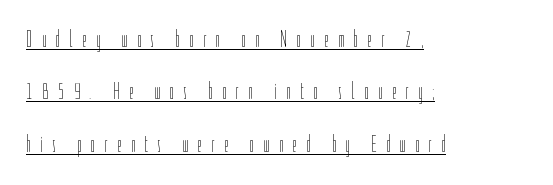
{"italic": "no", "bold": "no", "underline": "yes", "align": "left", "line_spacing": "loose", "line_spacing_ratio": 2.28, "letter_spacing": "wide", "letter_spacing_em": 0.4, "glyph_px": 23}
